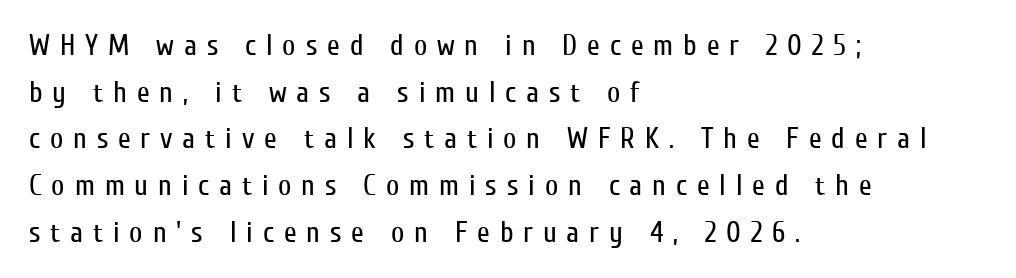
Q: Is the text bold? A: No.
Q: Is the text italic (slanted)? A: No, it is upright.
Q: Is the typeface a serif or a sans-serif typeface? A: Sans-serif.
Q: Is the text underlined? A: No.
Q: How is the paragraph aligned? A: Left-aligned.
Q: Is the spacing between letters normal or unusually wide? A: Unusually wide.
Q: Is the spacing between lines tight, normal or loose? A: Normal.
Q: Width (condensed, normal, or wide)? A: Condensed.
Q: Stroke contrast? A: Low.
Q: x-height? A: Medium.
Q: Monospaced? A: No.
